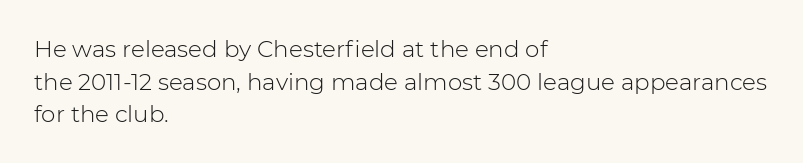
The image shows 23 px text type, upright; set left-aligned, normal line spacing (1.42x), normal letter spacing, not underlined.
